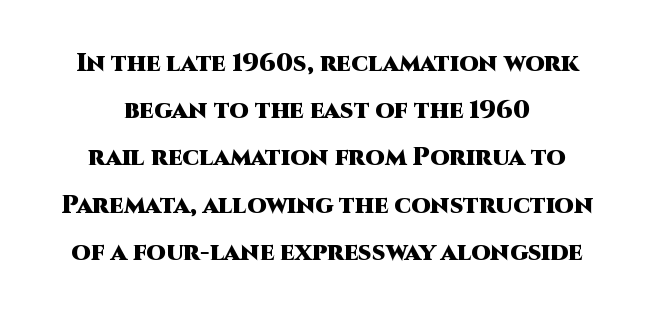
Set as a true bold cut, around the 700 mark. The passage shown is not underscored anywhere. In terms of posture, this sample is upright. Tracking here is standard; glyphs follow each other at the usual distance.
